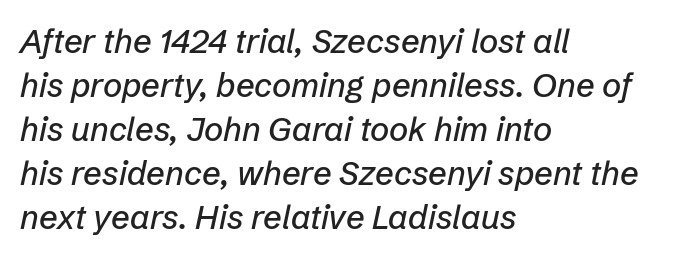
The foot of each line stays bare and open. A typesetter would call this proportional, since set widths differ per character. Between one letter and the next there's only the usual sliver of space. These lines are set flush left with a ragged right edge. These lines sit exactly where default settings would place them.
